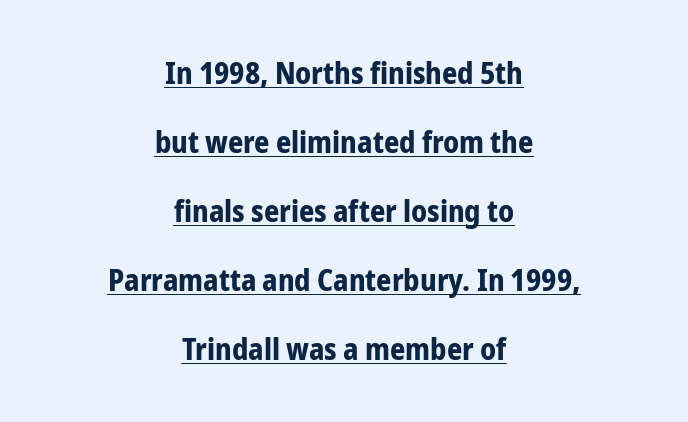
The image shows 30 px bold, condensed sans-serif type, upright; set centered, loose line spacing (2.3x), normal letter spacing, underlined; low stroke contrast and a medium x-height.
